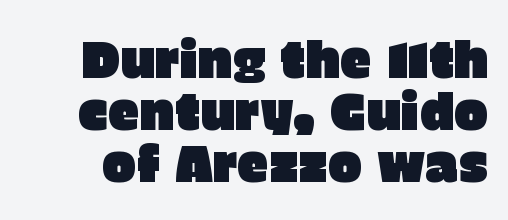
The designer went with a sans here, leaving each stem footless. The designer dialed line spacing down below the default. The font's upright variant was chosen for this text. Words float on clear page, feet unadorned. The rendering keeps characters at their native spacing. The rendering uses natural spacing where letterforms have individual widths.
